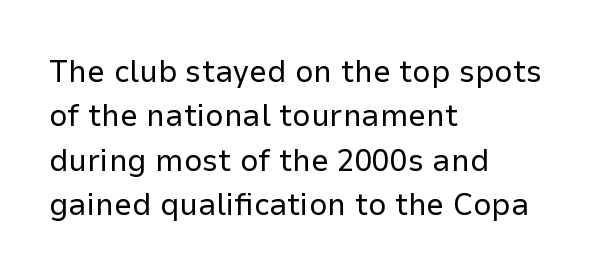
The image shows 32 px regular-weight sans-serif type, upright; set left-aligned, normal line spacing (1.39x), normal letter spacing, not underlined; low stroke contrast and a medium x-height.
